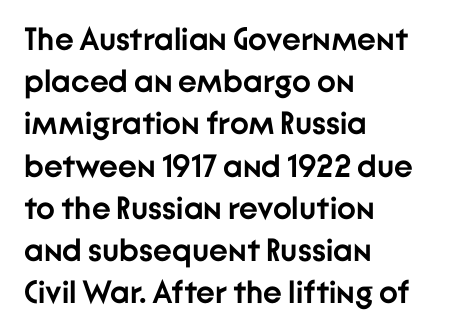
Q: Is the text bold? A: Yes.
Q: Is the text italic (slanted)? A: No, it is upright.
Q: Is the typeface a serif or a sans-serif typeface? A: Sans-serif.
Q: Is the text underlined? A: No.
Q: How is the paragraph aligned? A: Left-aligned.
Q: Is the spacing between letters normal or unusually wide? A: Normal.
Q: Is the spacing between lines tight, normal or loose? A: Normal.
Q: Width (condensed, normal, or wide)? A: Normal.
Q: Stroke contrast? A: Low.
Q: x-height? A: Medium.
Q: Monospaced? A: No.
